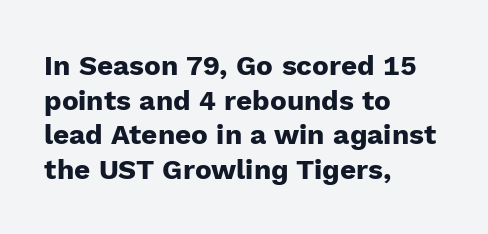
The image shows 28 px heavy sans-serif type, upright; set left-aligned, line spacing 1.24x, normal letter spacing, not underlined; low stroke contrast and a medium x-height.
